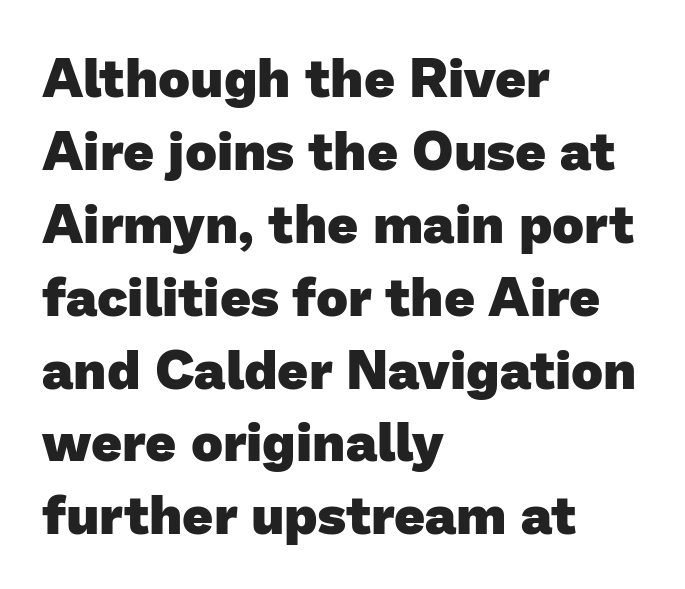
{"serif": "no", "bold": "yes", "weight": "heavy", "width": "normal", "stroke_contrast": "low", "x_height": "medium", "monospaced": "no", "underline": "no", "align": "left", "line_spacing": "normal", "line_spacing_ratio": 1.35, "letter_spacing": "normal", "letter_spacing_em": 0.0, "glyph_px": 54}
